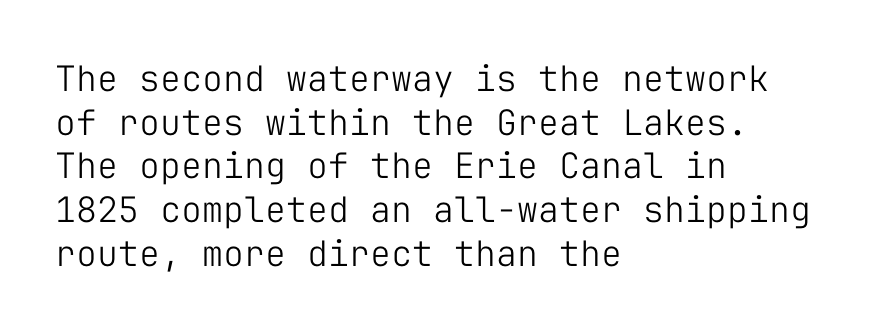
Q: Is the text bold? A: No.
Q: Is the text italic (slanted)? A: No, it is upright.
Q: Is the typeface a serif or a sans-serif typeface? A: Sans-serif.
Q: Is the text underlined? A: No.
Q: How is the paragraph aligned? A: Left-aligned.
Q: Is the spacing between letters normal or unusually wide? A: Normal.
Q: Is the spacing between lines tight, normal or loose? A: Normal.
Q: Width (condensed, normal, or wide)? A: Normal.
Q: Stroke contrast? A: Low.
Q: x-height? A: Medium.
Q: Monospaced? A: Yes.
